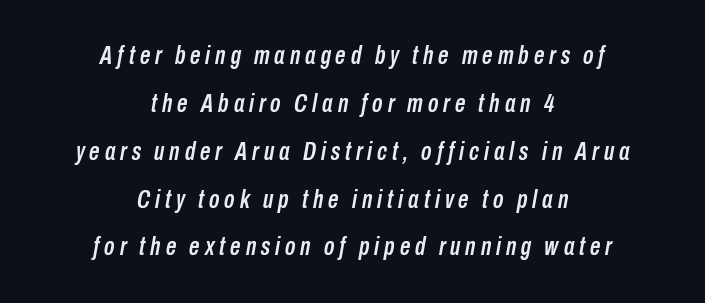
Q: Is the text italic (slanted)? A: Yes, it leans right by about 10 degrees.
Q: Is the text underlined? A: No.
Q: How is the paragraph aligned? A: Centered.
